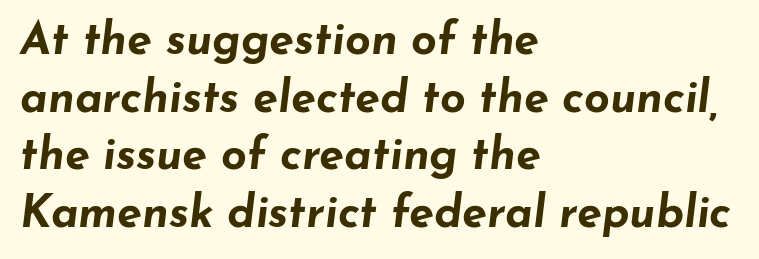
Q: Is the text bold? A: Yes.
Q: Is the text italic (slanted)? A: Yes, it leans right by about 7 degrees.
Q: Is the text underlined? A: No.
Q: How is the paragraph aligned? A: Left-aligned.
Q: Is the spacing between letters normal or unusually wide? A: Normal.
Q: Is the spacing between lines tight, normal or loose? A: Normal.
Q: Width (condensed, normal, or wide)? A: Wide.
Q: Stroke contrast? A: Low.
Q: x-height? A: Small.
Q: Monospaced? A: No.
